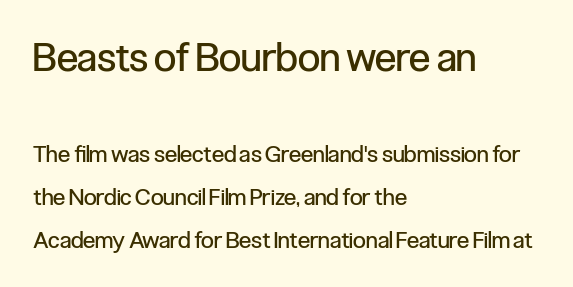
Q: Is the text bold? A: No.
Q: Is the text italic (slanted)? A: No, it is upright.
Q: Is the typeface a serif or a sans-serif typeface? A: Sans-serif.
Q: Is the text underlined? A: No.
Q: How is the paragraph aligned? A: Left-aligned.
Q: Is the spacing between letters normal or unusually wide? A: Normal.
Q: Which block of text is set in a larger size, the first (top) or the second (bottom)? A: The first (top) one.
Q: Width (condensed, normal, or wide)? A: Condensed.
Q: Stroke contrast? A: Low.
Q: x-height? A: Medium.
Q: Monospaced? A: No.
